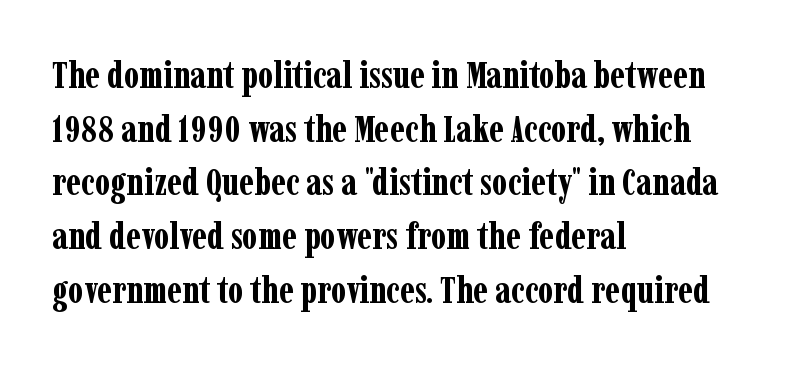
The image shows 37 px bold, condensed serif type, upright; set left-aligned, normal line spacing (1.45x), normal letter spacing, not underlined; low stroke contrast and a medium x-height.
